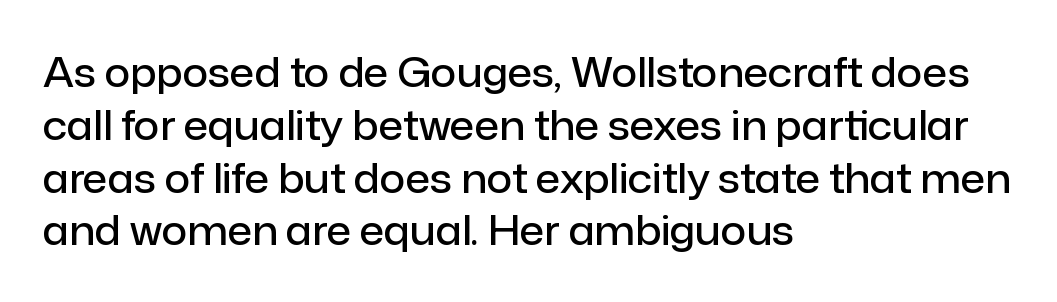
The tracking reads as untouched default to a designer's eye. How heavy is the stroke? Medium-heavy — a semibold, shy of bold. Varying glyph widths throughout — classic text-font behaviour. A typesetter would mark this as roman, not italic.
